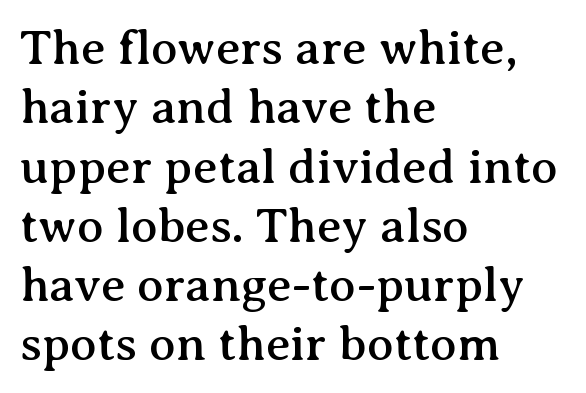
The image shows 49 px serif type, upright; set left-aligned, line spacing 1.21x, normal letter spacing, not underlined; medium stroke contrast and a medium x-height.
